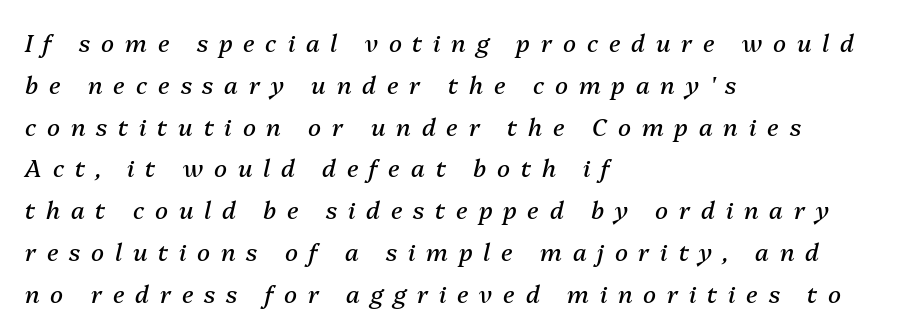
Descenders are the only things crossing below the line. The face used here has a pronounced slope to its letters. The paragraph has a hard left edge and a soft right edge. The gaps between neighbouring characters are conspicuously large.
